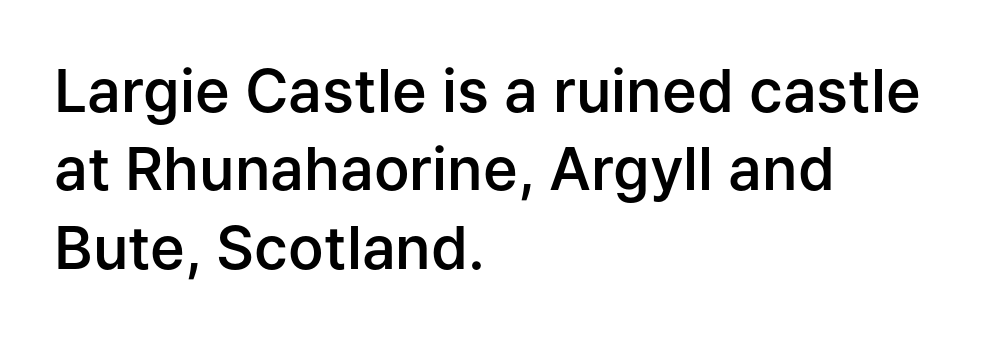
Q: Is the text bold? A: Semi-bold.
Q: Is the text italic (slanted)? A: No, it is upright.
Q: Is the typeface a serif or a sans-serif typeface? A: Sans-serif.
Q: Is the text underlined? A: No.
Q: How is the paragraph aligned? A: Left-aligned.
Q: Is the spacing between letters normal or unusually wide? A: Normal.
Q: Is the spacing between lines tight, normal or loose? A: Normal.
Q: Width (condensed, normal, or wide)? A: Normal.
Q: Stroke contrast? A: Low.
Q: x-height? A: Medium.
Q: Monospaced? A: No.
